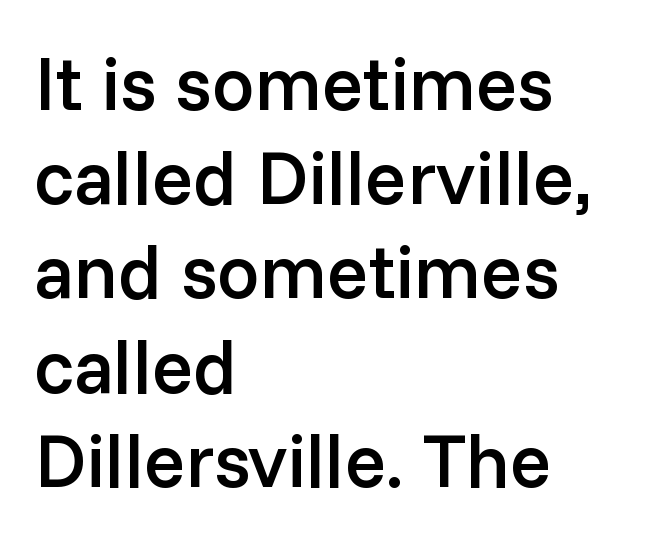
Q: Is the text bold? A: Semi-bold.
Q: Is the text italic (slanted)? A: No, it is upright.
Q: Is the typeface a serif or a sans-serif typeface? A: Sans-serif.
Q: Is the text underlined? A: No.
Q: How is the paragraph aligned? A: Left-aligned.
Q: Is the spacing between letters normal or unusually wide? A: Normal.
Q: Width (condensed, normal, or wide)? A: Normal.
Q: Stroke contrast? A: Low.
Q: x-height? A: Medium.
Q: Monospaced? A: No.
